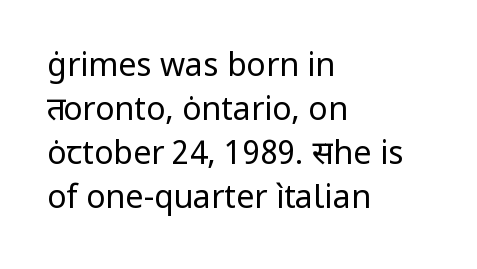
{"serif": "no", "italic": "no", "bold": "no", "weight": "regular", "width": "normal", "stroke_contrast": "low", "x_height": "medium", "monospaced": "no", "underline": "no", "align": "left", "line_spacing": "normal", "line_spacing_ratio": 1.37, "letter_spacing": "normal", "letter_spacing_em": 0.0, "glyph_px": 32}
